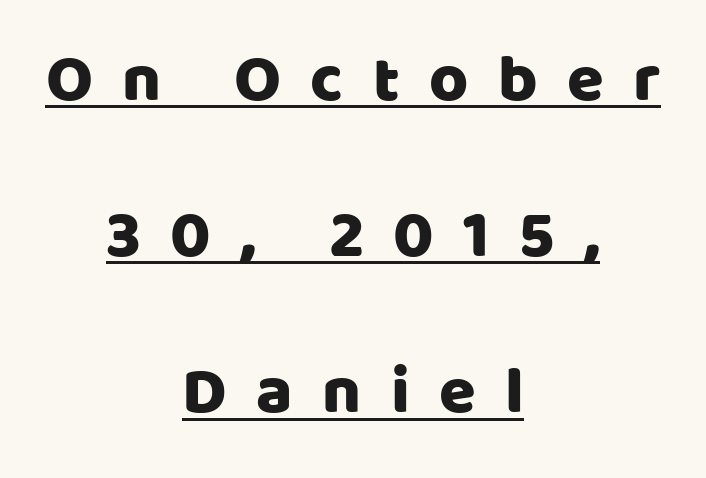
The image shows 67 px sans-serif type, upright; set centered, loose line spacing (2.33x), unusually wide letter spacing (+0.44 em), underlined; low stroke contrast and a large x-height.
